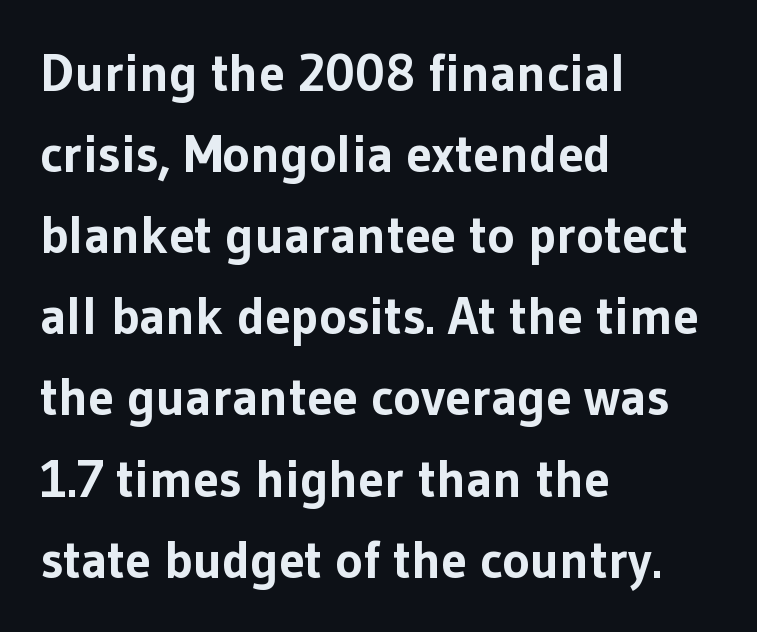
{"serif": "no", "italic": "no", "bold": "yes", "weight": "bold", "width": "normal", "stroke_contrast": "low", "x_height": "medium", "monospaced": "no", "underline": "no", "align": "left", "line_spacing": "normal", "line_spacing_ratio": 1.56, "letter_spacing": "normal", "letter_spacing_em": 0.0, "glyph_px": 52}
